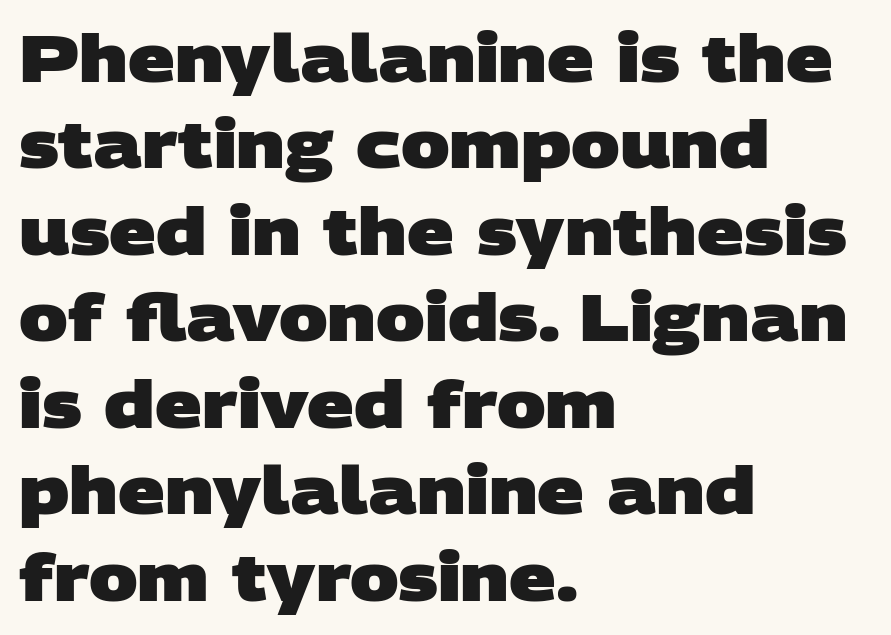
{"serif": "no", "bold": "yes", "weight": "heavy", "width": "wide", "stroke_contrast": "low", "x_height": "large", "monospaced": "no", "underline": "no", "align": "left", "line_spacing": "normal", "line_spacing_ratio": 1.33, "letter_spacing": "normal", "letter_spacing_em": 0.0, "glyph_px": 65}
